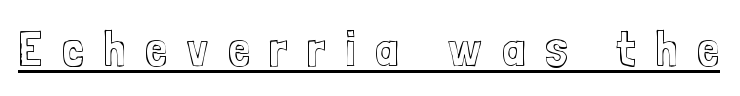
Q: Is the text italic (slanted)? A: No, it is upright.
Q: Is the text underlined? A: Yes.
Q: Is the spacing between letters normal or unusually wide? A: Unusually wide.
Q: Width (condensed, normal, or wide)? A: Condensed.
Q: x-height? A: Medium.
Q: Monospaced? A: No.
